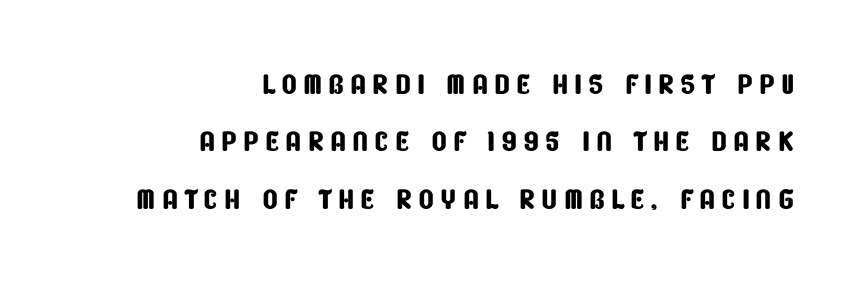
Q: Is the typeface a serif or a sans-serif typeface? A: Sans-serif.
Q: Is the text underlined? A: No.
Q: How is the paragraph aligned? A: Right-aligned.
Q: Is the spacing between lines tight, normal or loose? A: Normal.
Q: Width (condensed, normal, or wide)? A: Condensed.
Q: Stroke contrast? A: Low.
Q: x-height? A: Large.
Q: Monospaced? A: No.
